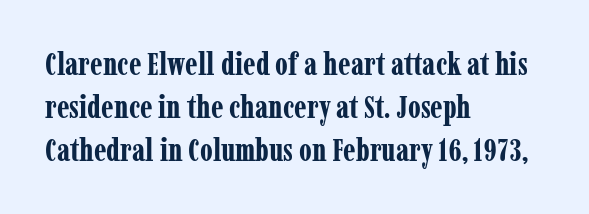
The image shows 31 px bold, condensed serif type, upright; set left-aligned, normal line spacing (1.38x), normal letter spacing, not underlined; low stroke contrast and a medium x-height.
